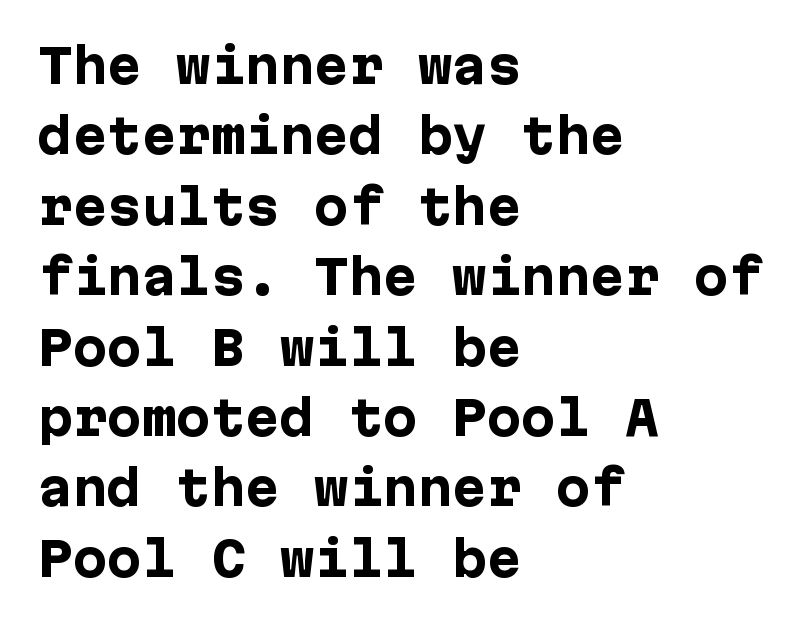
{"serif": "no", "italic": "no", "bold": "yes", "weight": "heavy", "width": "normal", "stroke_contrast": "low", "x_height": "medium", "underline": "no", "align": "left", "line_spacing": "normal", "line_spacing_ratio": 1.53, "letter_spacing": "normal", "letter_spacing_em": 0.0, "glyph_px": 46}
